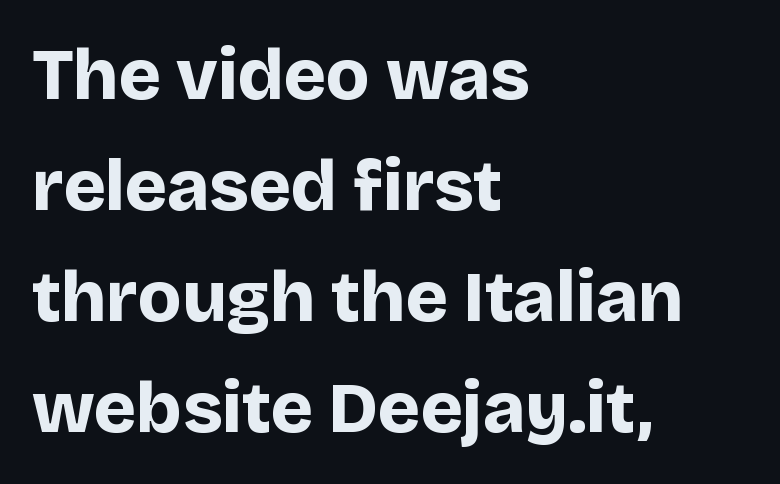
The image shows 72 px bold sans-serif type, upright; set left-aligned, normal line spacing (1.54x), normal letter spacing, not underlined; low stroke contrast and a large x-height.
